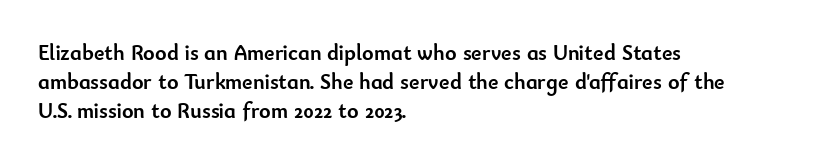
Q: Is the text bold? A: Yes.
Q: Is the text italic (slanted)? A: No, it is upright.
Q: Is the text underlined? A: No.
Q: How is the paragraph aligned? A: Left-aligned.
Q: Is the spacing between letters normal or unusually wide? A: Normal.
Q: Is the spacing between lines tight, normal or loose? A: Normal.
